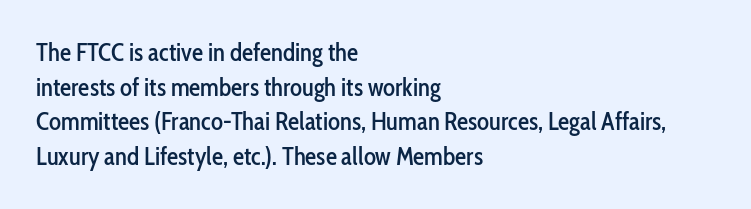
The image shows 25 px text type, upright; set left-aligned, normal line spacing (1.39x), normal letter spacing, not underlined.
